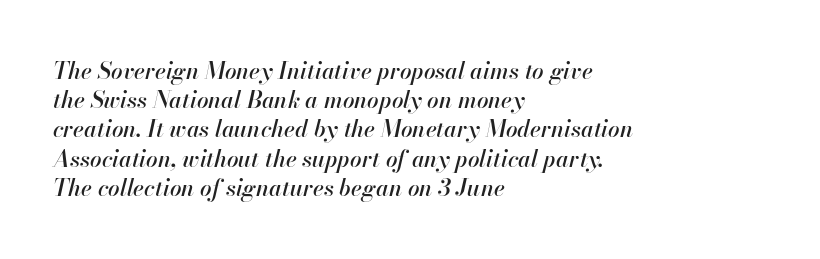
Q: Is the text italic (slanted)? A: Yes, it leans right by about 13 degrees.
Q: Is the text underlined? A: No.
Q: How is the paragraph aligned? A: Left-aligned.
Q: Is the spacing between letters normal or unusually wide? A: Normal.
Q: Is the spacing between lines tight, normal or loose? A: Normal.
